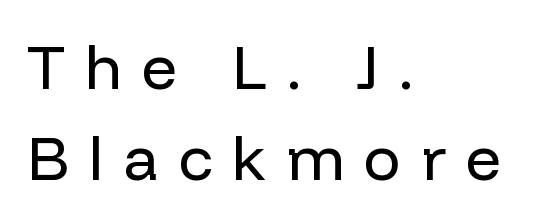
Q: Is the text bold? A: No.
Q: Is the text italic (slanted)? A: No, it is upright.
Q: Is the typeface a serif or a sans-serif typeface? A: Sans-serif.
Q: Is the text underlined? A: No.
Q: How is the paragraph aligned? A: Left-aligned.
Q: Is the spacing between letters normal or unusually wide? A: Unusually wide.
Q: Is the spacing between lines tight, normal or loose? A: Normal.
Q: Width (condensed, normal, or wide)? A: Normal.
Q: Stroke contrast? A: Low.
Q: x-height? A: Medium.
Q: Monospaced? A: No.
